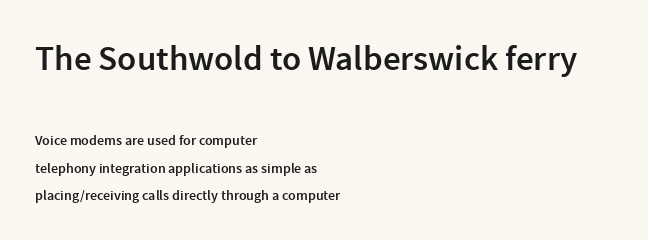
The image shows 35 px semibold sans-serif type, upright; set left-aligned, loose line spacing (1.95x), normal letter spacing, not underlined; the first (top) block is 2.5x larger; low stroke contrast and a medium x-height.
